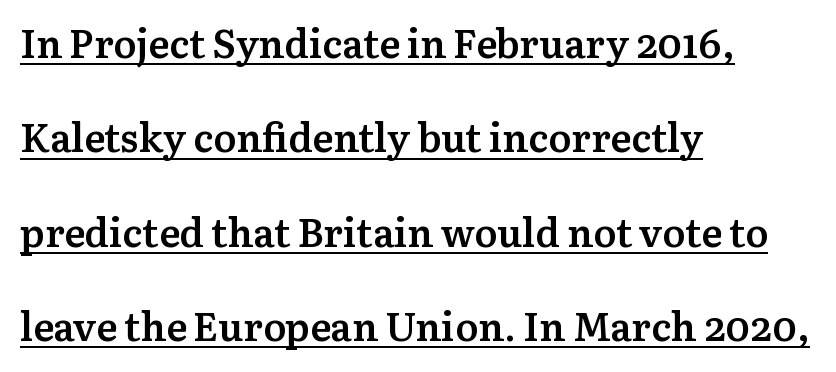
Q: Is the text bold? A: Semi-bold.
Q: Is the text italic (slanted)? A: No, it is upright.
Q: Is the typeface a serif or a sans-serif typeface? A: Serif.
Q: Is the text underlined? A: Yes.
Q: How is the paragraph aligned? A: Left-aligned.
Q: Is the spacing between letters normal or unusually wide? A: Normal.
Q: Is the spacing between lines tight, normal or loose? A: Loose.
Q: Width (condensed, normal, or wide)? A: Normal.
Q: Stroke contrast? A: Medium.
Q: x-height? A: Medium.
Q: Monospaced? A: No.
